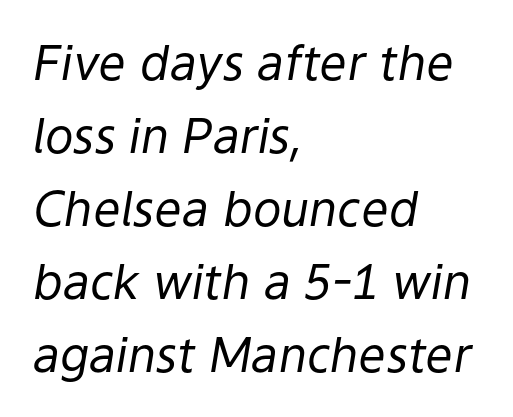
Think of a printed novel: that variable character pitch is what you see here. No extra ink here — the face is not bold. Tall strokes in this sample are angled rather than plumb. Nothing unusual about the tracking: characters are spaced as the font intends. Descenders are the only things crossing below the line. Vertical spacing — default.
